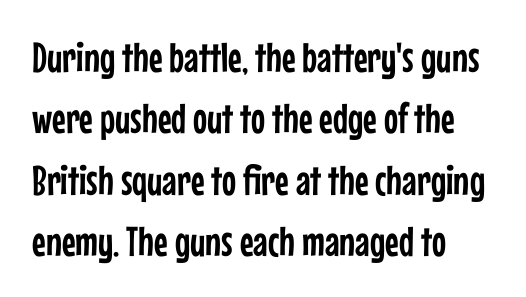
Each row of text sits above clean, open space. Each letter keeps its own natural width here, so spacing adapts to shape. Every character sits straight up, as roman type does. Each word holds together tightly as a unit, with standard inter-letter gaps. Left-aligned paragraph, ragged on the right. This sample uses a sans-serif face.
